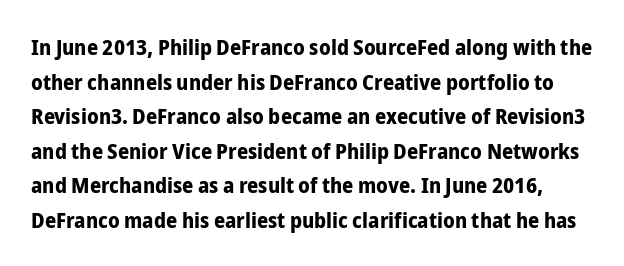
If you drew a line through each stem, it would be perfectly vertical. Does the leading feel generous? No, just average. Typesetter's note: full bold, strokes at maximum text heaviness. Is the letter spacing exaggerated? No — it looks like the ordinary default.
